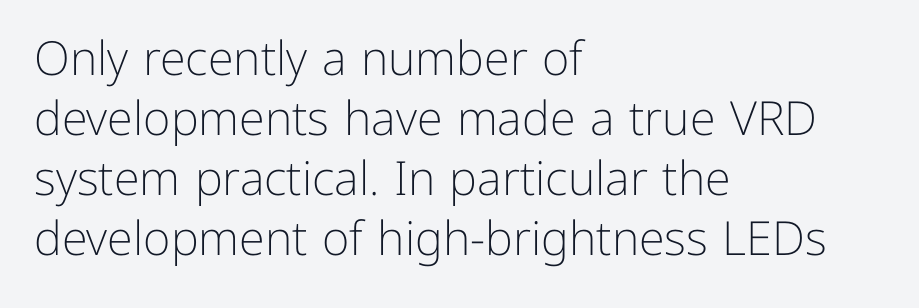
The image shows 47 px light sans-serif type, upright; set left-aligned, normal line spacing (1.28x), normal letter spacing, not underlined; low stroke contrast and a medium x-height.
